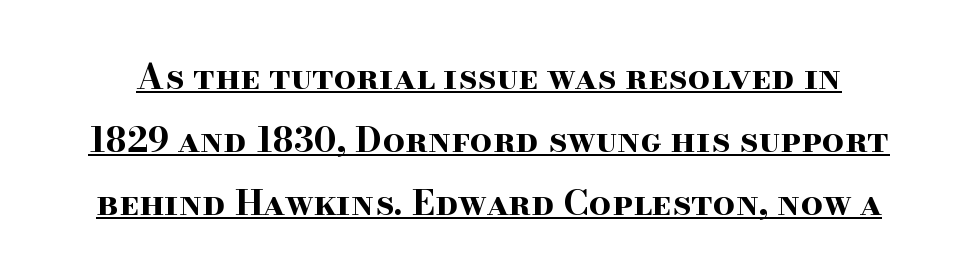
Q: Is the text bold? A: Yes.
Q: Is the text italic (slanted)? A: No, it is upright.
Q: Is the typeface a serif or a sans-serif typeface? A: Serif.
Q: Is the text underlined? A: Yes.
Q: Is the spacing between letters normal or unusually wide? A: Normal.
Q: Width (condensed, normal, or wide)? A: Wide.
Q: Stroke contrast? A: High.
Q: x-height? A: Small.
Q: Monospaced? A: No.
